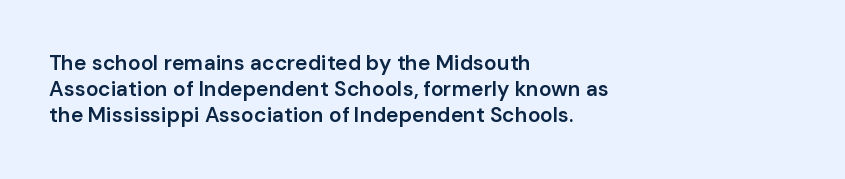
The image shows 21 px text type, upright; set left-aligned, normal line spacing (1.25x), normal letter spacing, not underlined.
